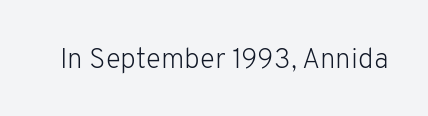
{"serif": "no", "italic": "no", "bold": "no", "weight": "light", "width": "normal", "stroke_contrast": "low", "x_height": "medium", "monospaced": "no", "underline": "no", "letter_spacing": "normal", "letter_spacing_em": 0.0, "glyph_px": 28}
